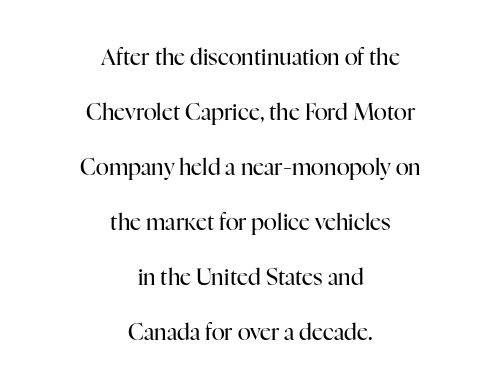
Q: Is the text bold? A: No.
Q: Is the text italic (slanted)? A: No, it is upright.
Q: Is the text underlined? A: No.
Q: How is the paragraph aligned? A: Centered.
Q: Is the spacing between letters normal or unusually wide? A: Normal.
Q: Is the spacing between lines tight, normal or loose? A: Loose.
